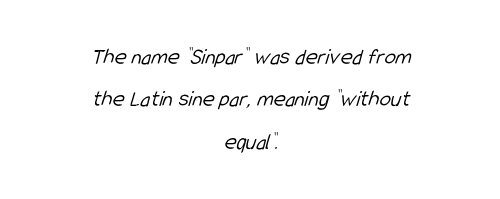
The image shows 23 px text type; set centered, line spacing 1.84x, normal letter spacing, not underlined.
